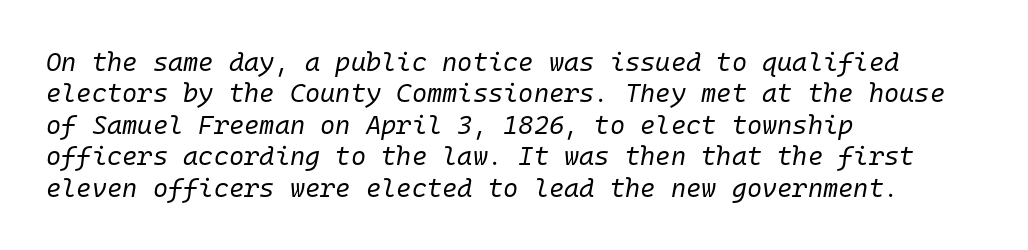
{"italic": "yes", "lean": "right", "slant_degrees": 10, "bold": "no", "underline": "no", "align": "left", "line_spacing_ratio": 1.21, "letter_spacing": "normal", "letter_spacing_em": 0.0, "glyph_px": 26}
